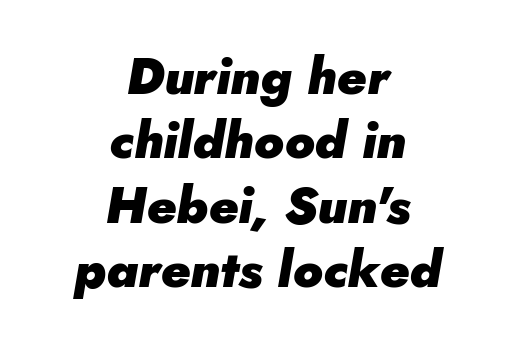
The tracking reads as untouched default to a designer's eye. A typesetter would mark this as italic. Typesetter's note: full bold, strokes at maximum text heaviness. Notice how the passage keeps no hard edge, just a central spine.
